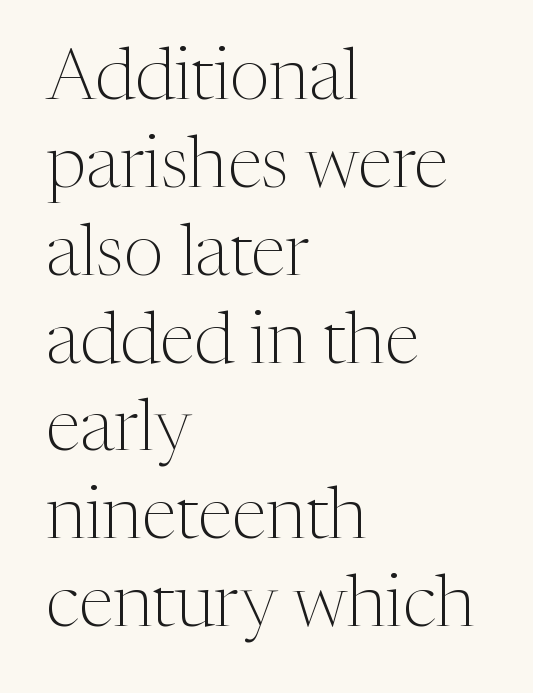
Each stroke keeps to a modest, everyday thickness or less. The paragraph shown leans on its left margin. Bare-footed words on every line. Quick note: not italic, upright. The letters carry serifs — small finishing strokes at the ends of their stems. The letters advance in unequal steps, a hallmark of proportional type.
